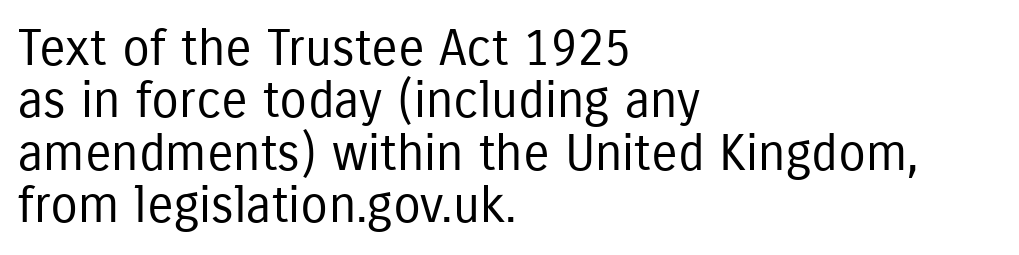
A roman cut, with each character standing at attention. A sans-serif font was chosen for this passage. Here the glyphs are tracked normally, forming tight word shapes. Character widths vary here, with narrow letters taking less room than wide ones. No extra ink here — the face is not bold.
